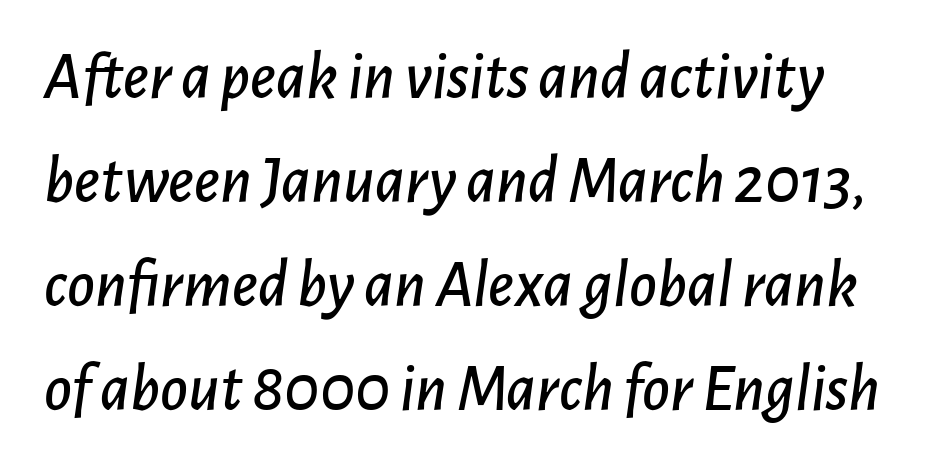
You could not count columns in this text — the font is proportionally spaced. Summary of vertical rhythm: regular, with standard interline spacing. The axis of the letterforms is tilted away from vertical. Anything drawn beneath the words? Only blank space. Compared with typical body copy, the letter spacing here is the same.
